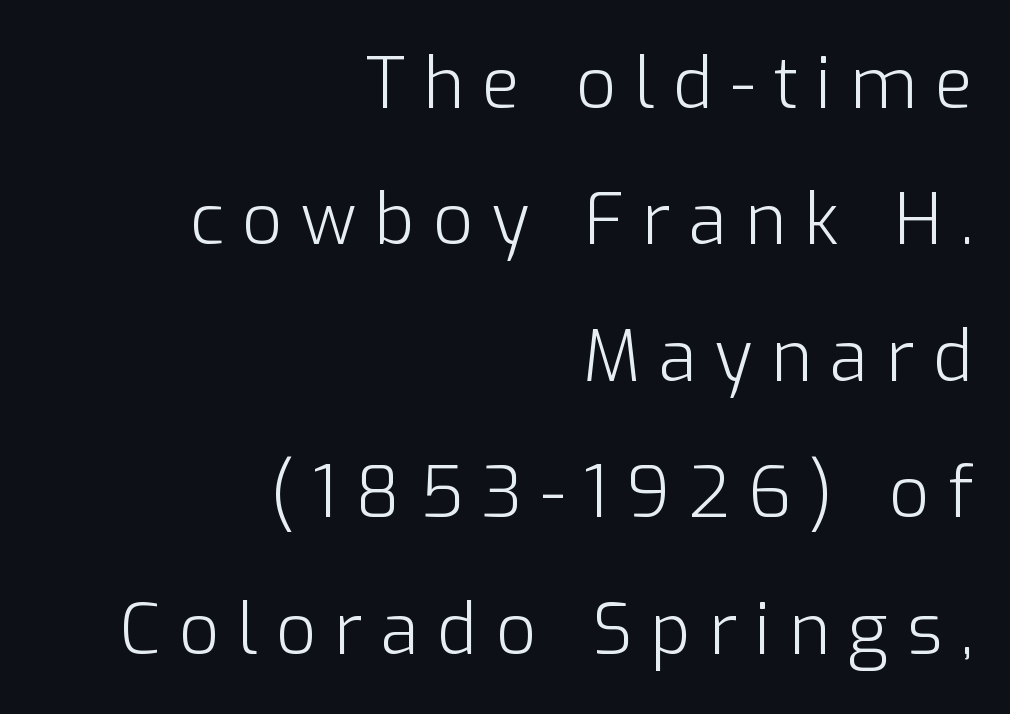
The image shows 70 px light sans-serif type, upright; set right-aligned, loose line spacing (1.95x), unusually wide letter spacing (+0.26 em), not underlined; low stroke contrast and a medium x-height.
